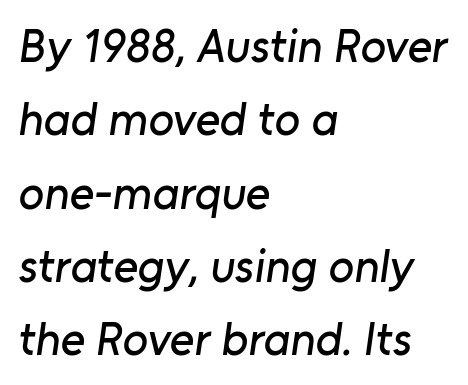
The image shows 47 px sans-serif type; set left-aligned, normal line spacing (1.56x), normal letter spacing, not underlined; low stroke contrast and a medium x-height.
